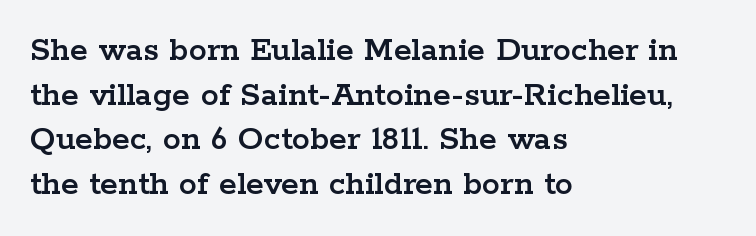
{"serif": "yes", "italic": "no", "width": "wide", "stroke_contrast": "low", "x_height": "medium", "monospaced": "no", "underline": "no", "align": "left", "line_spacing_ratio": 1.24, "letter_spacing": "normal", "letter_spacing_em": 0.0, "glyph_px": 36}
